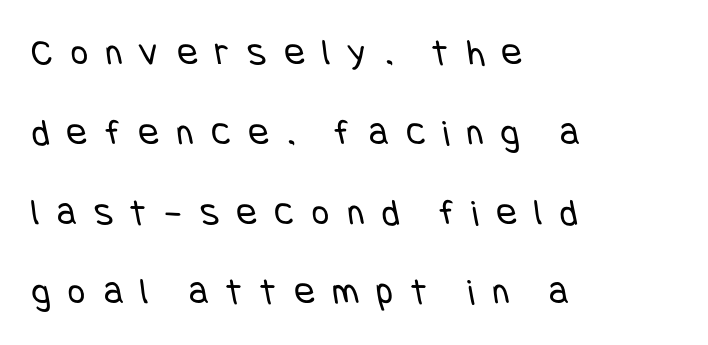
{"serif": "no", "bold": "no", "weight": "regular", "width": "condensed", "stroke_contrast": "low", "x_height": "large", "underline": "no", "align": "left", "line_spacing": "loose", "line_spacing_ratio": 2.1, "letter_spacing": "wide", "letter_spacing_em": 0.47, "glyph_px": 38}
